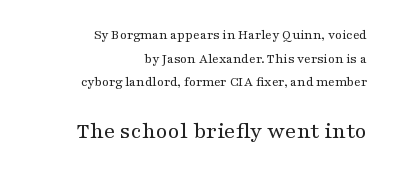
Q: Is the text bold? A: No.
Q: Is the text italic (slanted)? A: No, it is upright.
Q: Is the text underlined? A: No.
Q: How is the paragraph aligned? A: Right-aligned.
Q: Is the spacing between letters normal or unusually wide? A: Normal.
Q: Is the spacing between lines tight, normal or loose? A: Normal.
Q: Which block of text is set in a larger size, the first (top) or the second (bottom)? A: The second (bottom) one.
